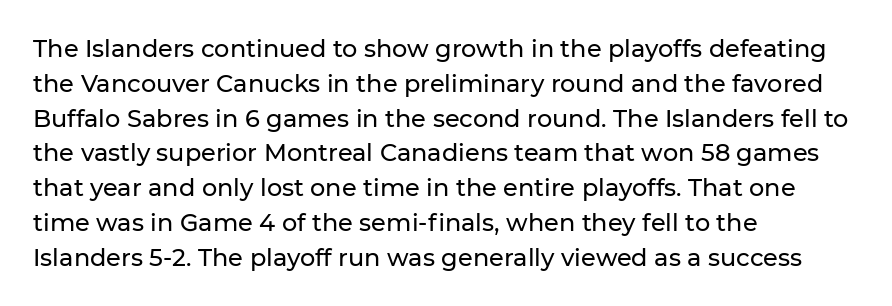
The image shows 24 px text type, upright; set left-aligned, normal line spacing (1.45x), normal letter spacing, not underlined.
